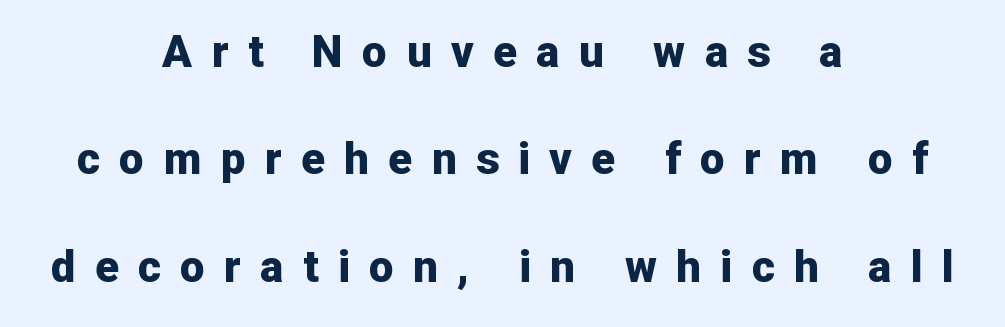
{"serif": "no", "italic": "no", "bold": "yes", "weight": "bold", "width": "normal", "stroke_contrast": "low", "x_height": "medium", "monospaced": "no", "underline": "no", "align": "center", "line_spacing": "loose", "line_spacing_ratio": 2.44, "letter_spacing": "wide", "letter_spacing_em": 0.44, "glyph_px": 44}
